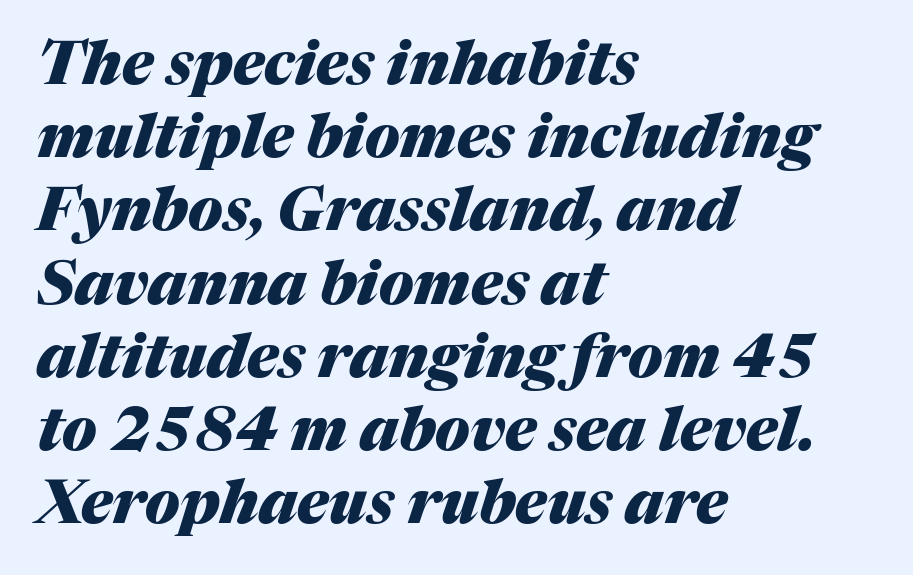
The letters advance in unequal steps, a hallmark of proportional type. You'd pick this weight for a headline — it's a proper bold. Does extra space separate the letters? No, they use regular spacing. Descender tails drop into unmarked territory.
